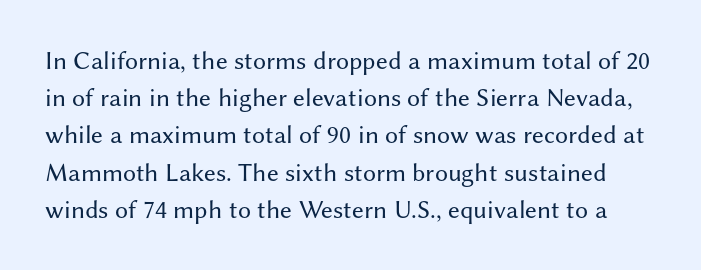
The image shows 26 px text type, upright; set normal line spacing (1.43x), normal letter spacing, not underlined.
